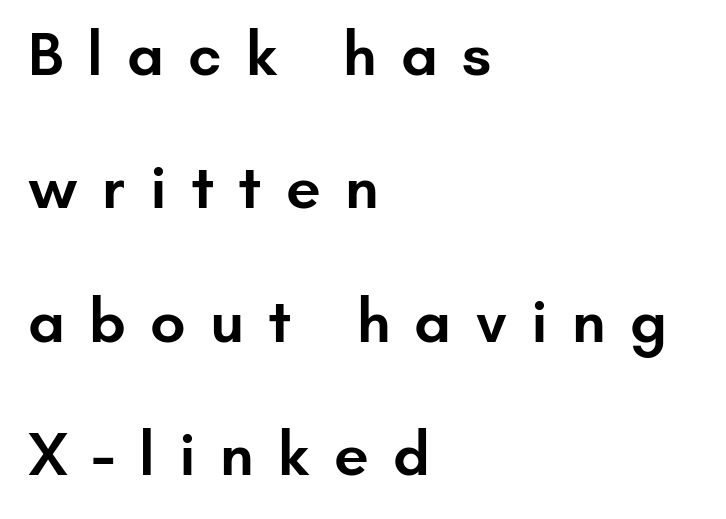
Q: Is the text bold? A: Semi-bold.
Q: Is the text italic (slanted)? A: No, it is upright.
Q: Is the typeface a serif or a sans-serif typeface? A: Sans-serif.
Q: Is the text underlined? A: No.
Q: How is the paragraph aligned? A: Left-aligned.
Q: Is the spacing between letters normal or unusually wide? A: Unusually wide.
Q: Is the spacing between lines tight, normal or loose? A: Loose.
Q: Width (condensed, normal, or wide)? A: Normal.
Q: Stroke contrast? A: Low.
Q: x-height? A: Small.
Q: Monospaced? A: No.
